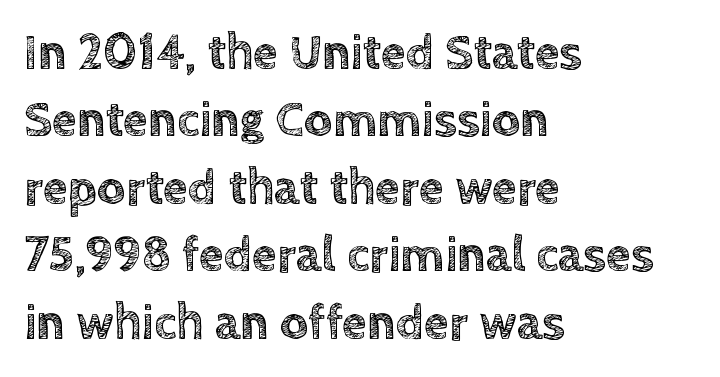
A clean baseline with only descenders dipping below it. If you measured baseline to baseline, you'd find a middling distance. Looks like regular typesetting: each glyph gets only the width it needs. Students, note that the glyphs here touch the page at normal intervals.
